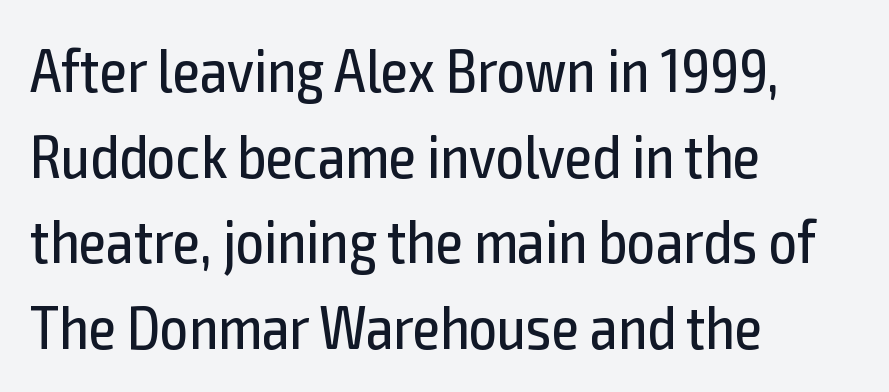
{"serif": "no", "italic": "no", "bold": "no", "weight": "regular", "width": "condensed", "x_height": "medium", "monospaced": "no", "underline": "no", "align": "left", "line_spacing": "normal", "line_spacing_ratio": 1.38, "letter_spacing": "normal", "letter_spacing_em": 0.0, "glyph_px": 62}
